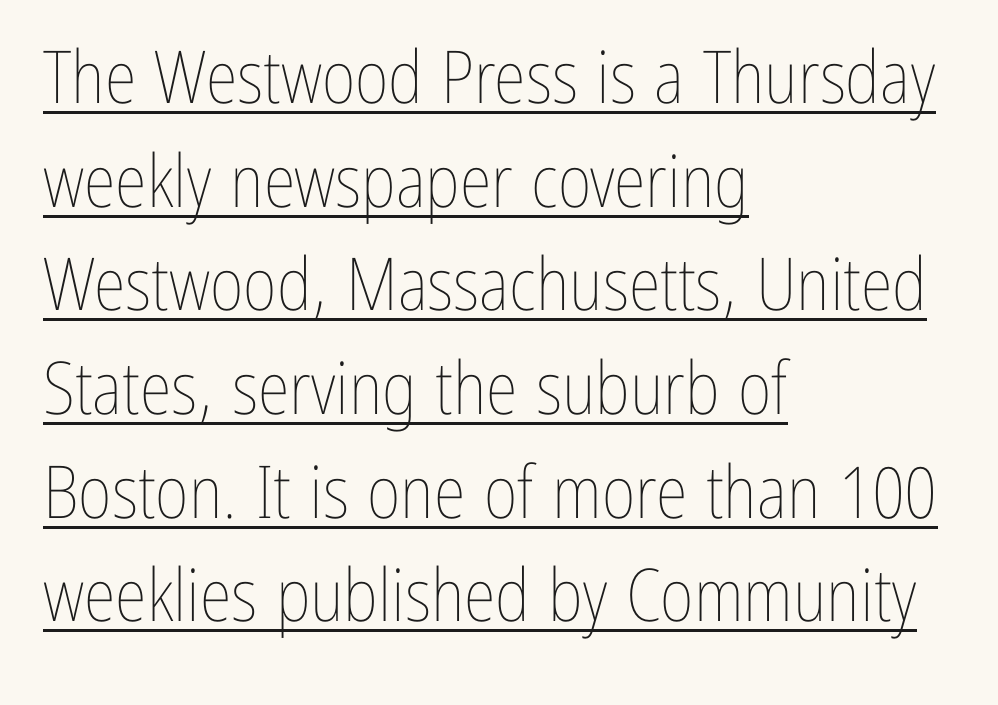
Q: Is the text bold? A: No.
Q: Is the text italic (slanted)? A: No, it is upright.
Q: Is the text underlined? A: Yes.
Q: How is the paragraph aligned? A: Left-aligned.
Q: Is the spacing between letters normal or unusually wide? A: Normal.
Q: Is the spacing between lines tight, normal or loose? A: Normal.
Q: Width (condensed, normal, or wide)? A: Condensed.
Q: Stroke contrast? A: Low.
Q: x-height? A: Medium.
Q: Monospaced? A: No.
